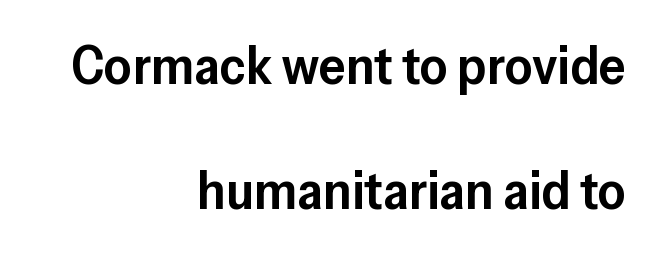
Each glyph is drawn with semibold strokes, heavier than normal yet not fully bold. Spacing verdict: proportional, widths tailored to each character. Words appear dense and cohesive because spacing is normal. Summary of vertical rhythm: relaxed, with wide interline spacing.
